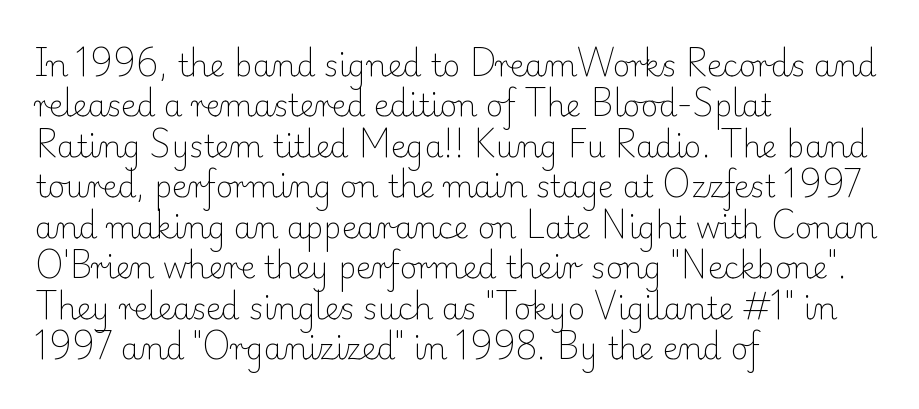
Plain, unruled lines of type. This sample uses a serif face. Nothing unusual about the tracking: characters are spaced as the font intends. Spacing verdict: proportional, widths tailored to each character. The letters stand upright; this is a roman face.
